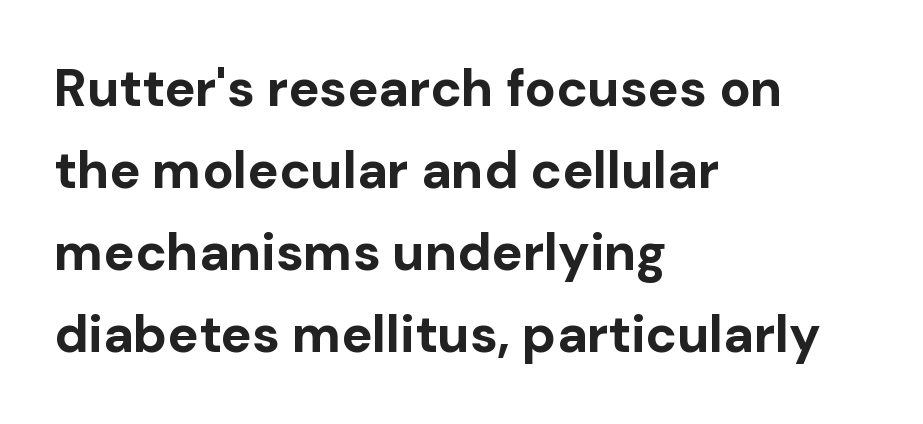
{"serif": "no", "italic": "no", "bold": "yes", "weight": "bold", "width": "normal", "stroke_contrast": "low", "x_height": "medium", "monospaced": "no", "underline": "no", "align": "left", "line_spacing": "normal", "line_spacing_ratio": 1.58, "letter_spacing": "normal", "letter_spacing_em": 0.0, "glyph_px": 52}
